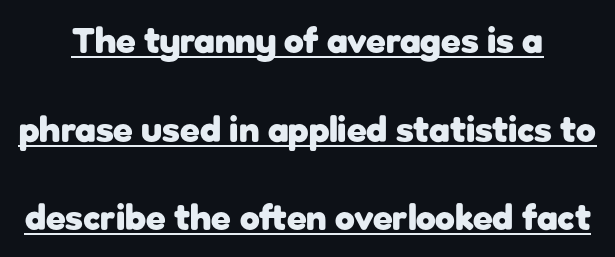
{"serif": "no", "italic": "no", "bold": "yes", "weight": "heavy", "width": "normal", "stroke_contrast": "low", "x_height": "medium", "monospaced": "no", "underline": "yes", "align": "center", "line_spacing": "loose", "line_spacing_ratio": 2.46, "letter_spacing": "normal", "letter_spacing_em": 0.0, "glyph_px": 36}
